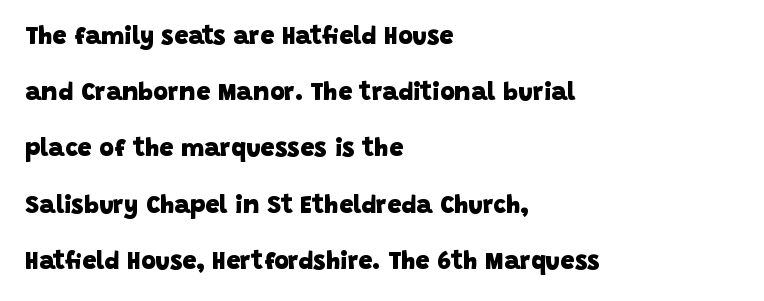
Q: Is the text bold? A: Yes.
Q: Is the text underlined? A: No.
Q: How is the paragraph aligned? A: Left-aligned.
Q: Is the spacing between letters normal or unusually wide? A: Normal.
Q: Is the spacing between lines tight, normal or loose? A: Loose.
